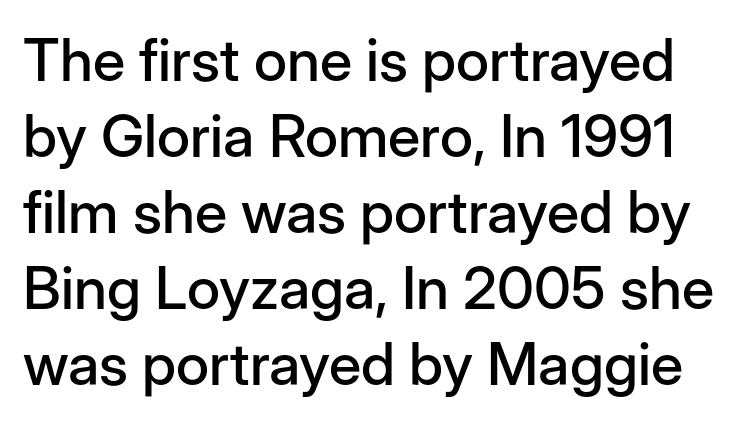
Q: Is the text italic (slanted)? A: No, it is upright.
Q: Is the typeface a serif or a sans-serif typeface? A: Sans-serif.
Q: Is the text underlined? A: No.
Q: Is the spacing between letters normal or unusually wide? A: Normal.
Q: Is the spacing between lines tight, normal or loose? A: Normal.
Q: Width (condensed, normal, or wide)? A: Normal.
Q: Stroke contrast? A: Low.
Q: x-height? A: Medium.
Q: Monospaced? A: No.
